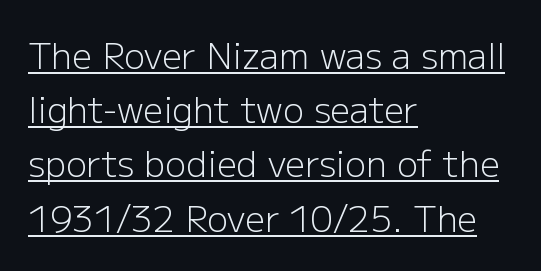
{"serif": "no", "italic": "no", "bold": "no", "weight": "light", "width": "normal", "stroke_contrast": "low", "x_height": "medium", "monospaced": "no", "underline": "yes", "align": "left", "line_spacing": "normal", "line_spacing_ratio": 1.55, "letter_spacing": "normal", "letter_spacing_em": 0.0, "glyph_px": 35}
